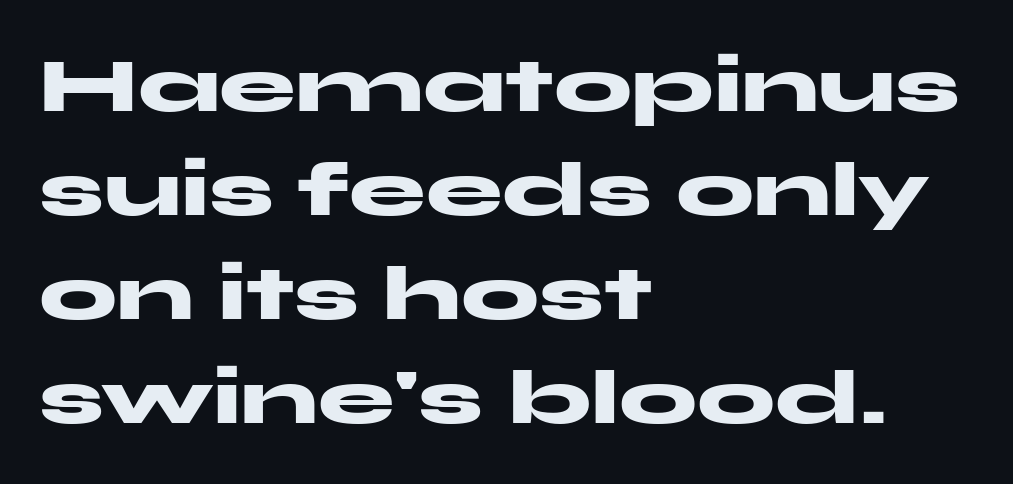
Anything drawn beneath the words? Only blank space. A sans-serif font was chosen for this passage. Reading down the column, the eye jumps a familiar distance to each next line. On the weight axis this lands at bold, roughly 700. Layout note: lines flush left. Tall strokes in this sample are plumb rather than angled.
